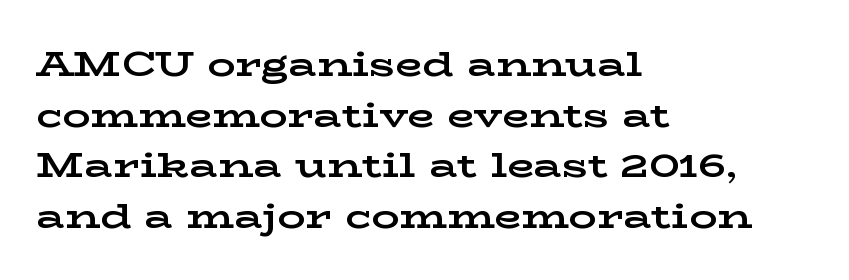
Q: Is the text bold? A: Yes.
Q: Is the text italic (slanted)? A: No, it is upright.
Q: Is the typeface a serif or a sans-serif typeface? A: Serif.
Q: Is the text underlined? A: No.
Q: How is the paragraph aligned? A: Left-aligned.
Q: Is the spacing between letters normal or unusually wide? A: Normal.
Q: Is the spacing between lines tight, normal or loose? A: Normal.
Q: Width (condensed, normal, or wide)? A: Wide.
Q: Stroke contrast? A: Low.
Q: x-height? A: Medium.
Q: Monospaced? A: No.
